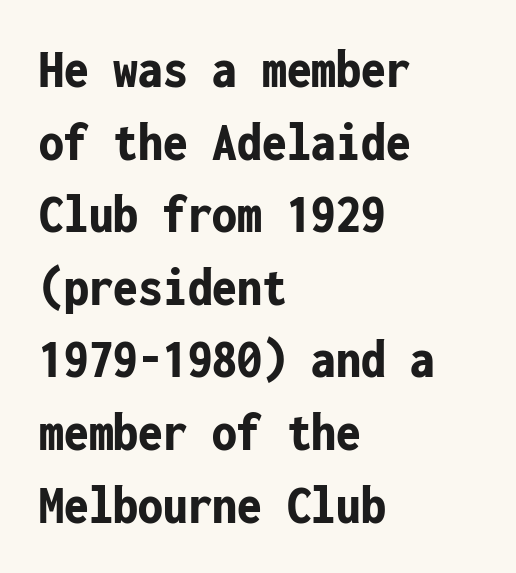
Fixed-width glyphs throughout — classic coding-font behaviour. The typesetting leans heavy: a genuine bold. Examine the stroke ends and you'll find no serifs. Students, observe: this is what conventionally led text looks like. Plain, unruled lines of type. Nobody touched the tracking dial on this one.
